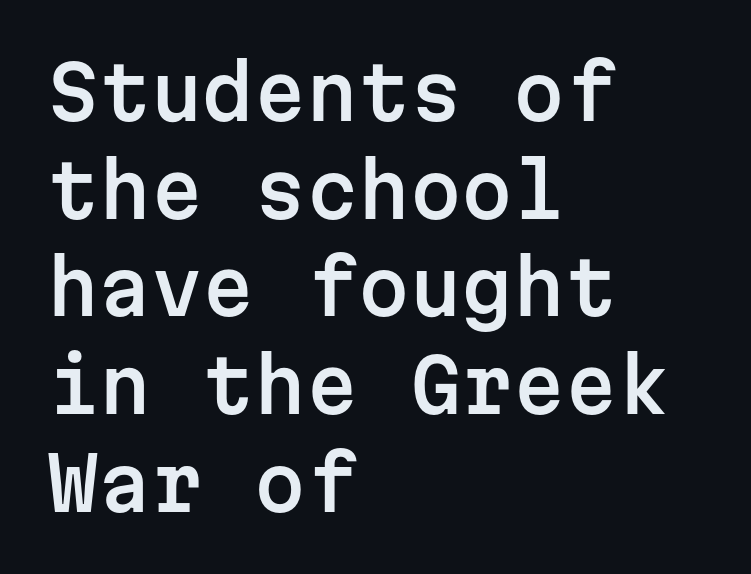
The image shows 74 px sans-serif type, upright, monospaced; set left-aligned, normal line spacing (1.32x), normal letter spacing, not underlined; low stroke contrast and a medium x-height.
